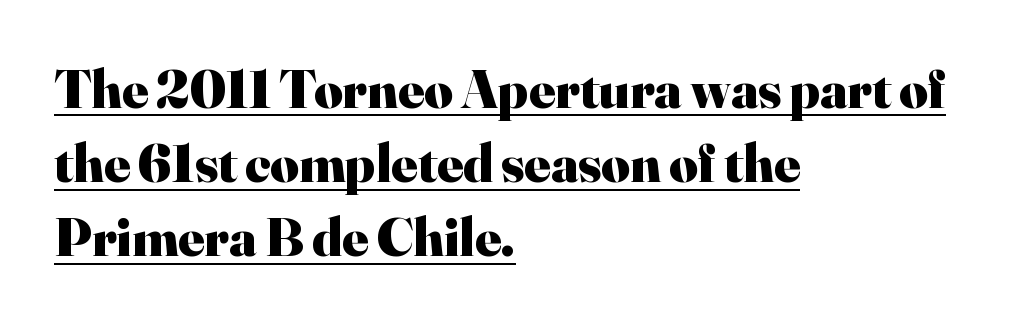
{"serif": "yes", "italic": "no", "bold": "yes", "weight": "heavy", "width": "normal", "stroke_contrast": "high", "x_height": "small", "monospaced": "no", "underline": "yes", "align": "left", "line_spacing": "normal", "line_spacing_ratio": 1.35, "letter_spacing": "normal", "letter_spacing_em": 0.0, "glyph_px": 55}
